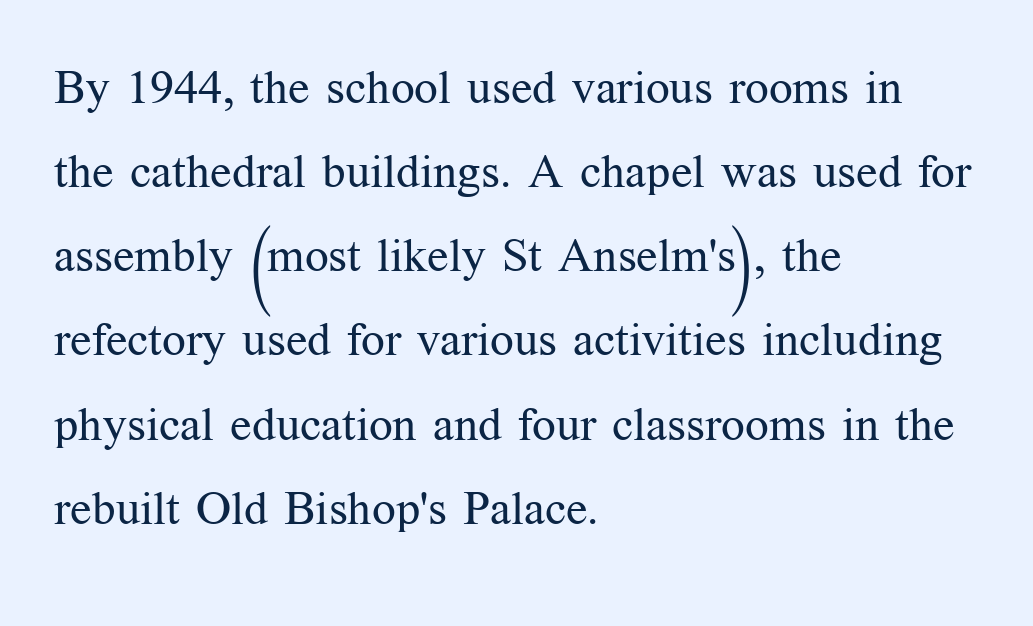
Classification — serif. Words float on clear page, feet unadorned. The face looks like a standard text weight, possibly lighter. Honestly, the letter spacing is just normal — you wouldn't notice it. Looks like regular typesetting: each glyph gets only the width it needs.
